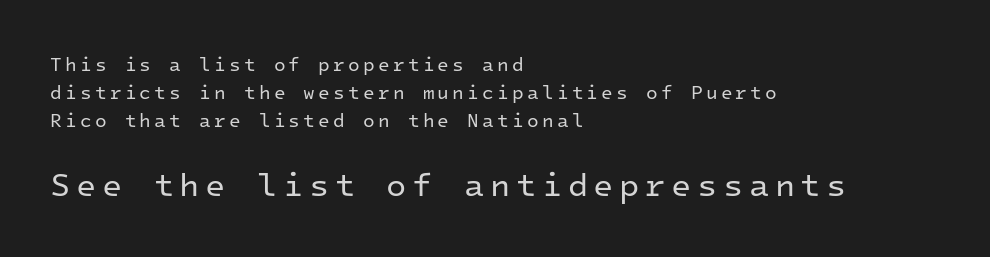
The image shows 33 px regular-weight sans-serif type, upright, monospaced; set left-aligned, normal line spacing (1.47x), not underlined; the second (bottom) block is 1.74x larger; low stroke contrast and a medium x-height.
